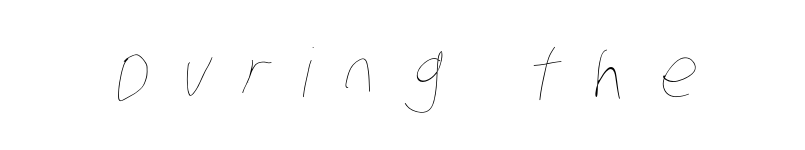
The letters advance in unequal steps, a hallmark of proportional type. Has an underline been added? It has not. Here the glyphs are tracked loosely, breaking word shapes into spaced letters. Compared with a typical body face, this is equally light or lighter still.
